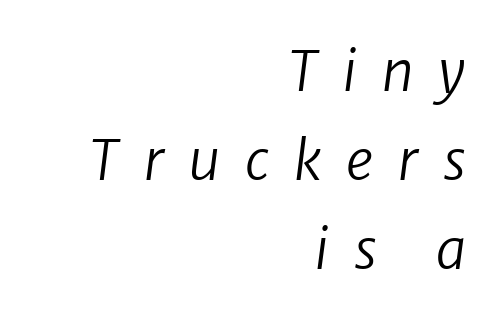
{"serif": "no", "bold": "no", "weight": "regular", "width": "normal", "stroke_contrast": "low", "x_height": "medium", "monospaced": "no", "underline": "no", "align": "right", "line_spacing": "normal", "line_spacing_ratio": 1.65, "letter_spacing": "wide", "letter_spacing_em": 0.46, "glyph_px": 54}
